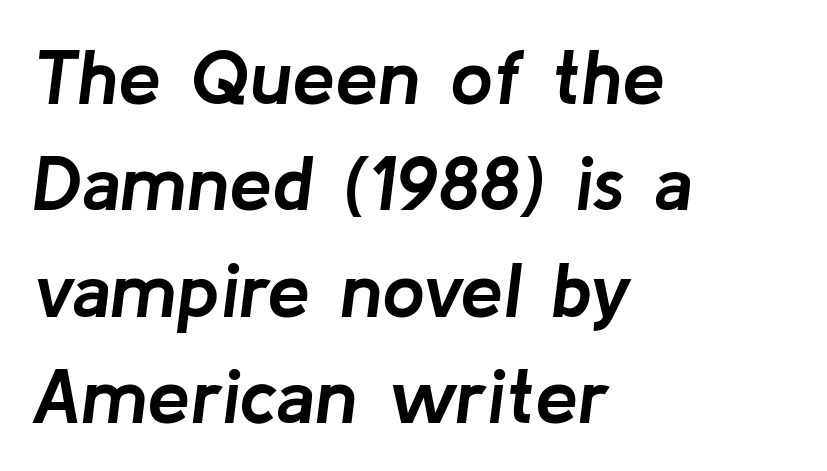
Q: Is the text bold? A: Yes.
Q: Is the text italic (slanted)? A: Yes, it leans right by about 8 degrees.
Q: Is the text underlined? A: No.
Q: How is the paragraph aligned? A: Left-aligned.
Q: Is the spacing between letters normal or unusually wide? A: Normal.
Q: Is the spacing between lines tight, normal or loose? A: Normal.
Q: Width (condensed, normal, or wide)? A: Normal.
Q: Stroke contrast? A: Low.
Q: x-height? A: Medium.
Q: Monospaced? A: No.
